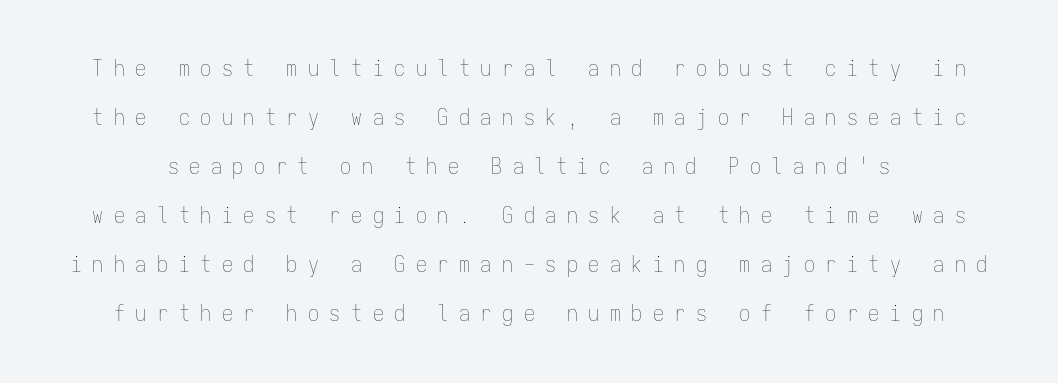
These lines were composed using upright roman letters. Look at the tracking — it's clearly loosened, letters drifting apart. The leading is generous, giving the passage an open texture. Weight: not bold — regular or lighter.
